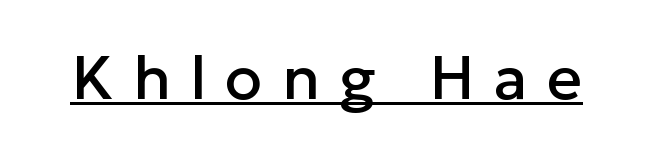
The gaps between neighbouring characters are conspicuously large. What decoration does the sample have? An underline. A sans-serif font was chosen for this passage. The rendering uses natural spacing where letterforms have individual widths. The typography opts for an upright posture over an oblique one.
